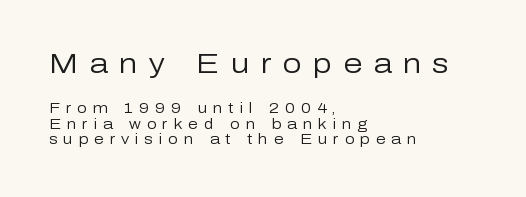
{"italic": "no", "bold": "no", "underline": "no", "align": "left", "line_spacing": "tight", "line_spacing_ratio": 1.1, "letter_spacing": "wide", "letter_spacing_em": 0.42, "larger_block": "first", "size_ratio": 1.93, "glyph_px": 27}
